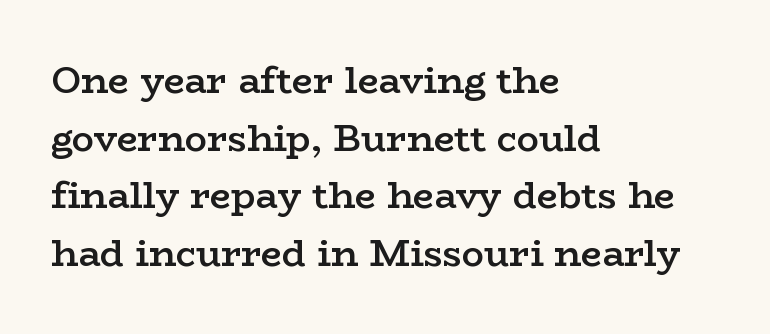
Q: Is the text bold? A: Semi-bold.
Q: Is the text italic (slanted)? A: No, it is upright.
Q: Is the typeface a serif or a sans-serif typeface? A: Serif.
Q: Is the text underlined? A: No.
Q: How is the paragraph aligned? A: Left-aligned.
Q: Is the spacing between letters normal or unusually wide? A: Normal.
Q: Is the spacing between lines tight, normal or loose? A: Normal.
Q: Width (condensed, normal, or wide)? A: Wide.
Q: Stroke contrast? A: Low.
Q: x-height? A: Medium.
Q: Monospaced? A: No.
